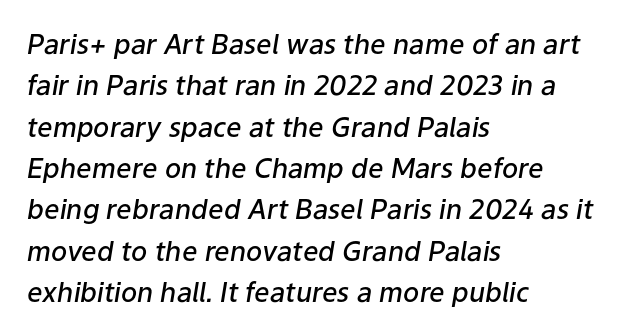
{"italic": "yes", "lean": "right", "slant_degrees": 9, "bold": "semi", "underline": "no", "align": "left", "line_spacing": "normal", "line_spacing_ratio": 1.53, "letter_spacing": "normal", "letter_spacing_em": 0.0, "glyph_px": 27}
